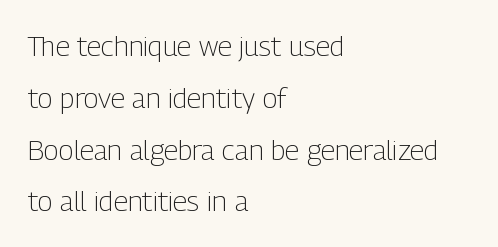
{"serif": "no", "italic": "no", "bold": "no", "weight": "light", "width": "condensed", "stroke_contrast": "low", "x_height": "medium", "monospaced": "no", "underline": "no", "align": "left", "line_spacing_ratio": 1.85, "letter_spacing": "normal", "letter_spacing_em": 0.0, "glyph_px": 28}
